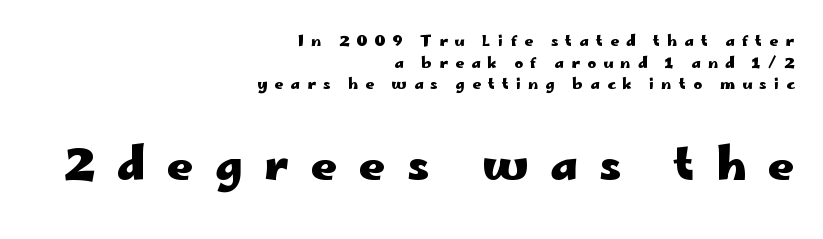
Q: Is the text bold? A: Yes.
Q: Is the text italic (slanted)? A: No, it is upright.
Q: Is the typeface a serif or a sans-serif typeface? A: Sans-serif.
Q: Is the text underlined? A: No.
Q: How is the paragraph aligned? A: Right-aligned.
Q: Is the spacing between letters normal or unusually wide? A: Unusually wide.
Q: Is the spacing between lines tight, normal or loose? A: Normal.
Q: Which block of text is set in a larger size, the first (top) or the second (bottom)? A: The second (bottom) one.
Q: Width (condensed, normal, or wide)? A: Wide.
Q: Stroke contrast? A: Low.
Q: x-height? A: Small.
Q: Monospaced? A: No.
